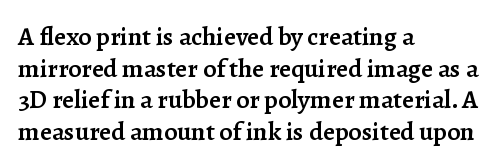
The image shows 26 px text type, upright; set left-aligned, line spacing 1.22x, normal letter spacing, not underlined.
